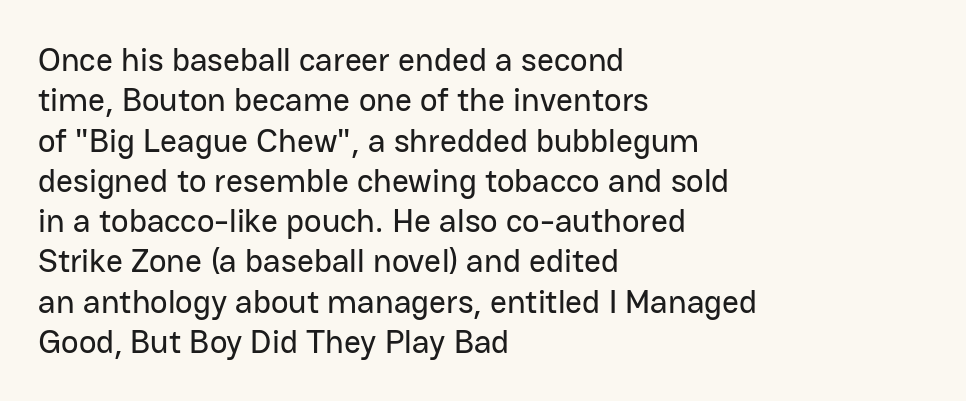
{"serif": "no", "italic": "no", "width": "normal", "stroke_contrast": "low", "x_height": "medium", "monospaced": "no", "underline": "no", "align": "left", "line_spacing_ratio": 1.22, "letter_spacing": "normal", "letter_spacing_em": 0.0, "glyph_px": 33}
